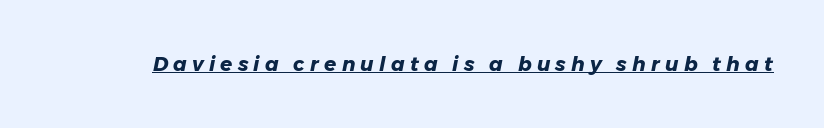
Q: Is the text bold? A: Yes.
Q: Is the text italic (slanted)? A: Yes, it leans right by about 11 degrees.
Q: Is the text underlined? A: Yes.
Q: Is the spacing between letters normal or unusually wide? A: Unusually wide.
